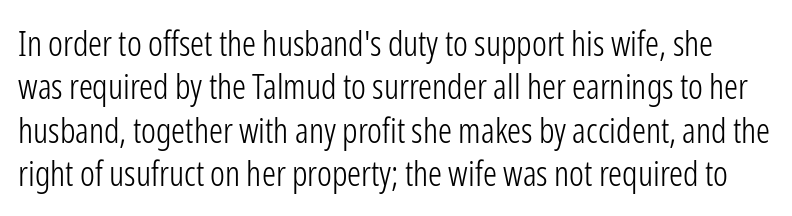
The image shows 35 px light, condensed sans-serif type, upright; set line spacing 1.24x, normal letter spacing, not underlined; low stroke contrast and a medium x-height.
